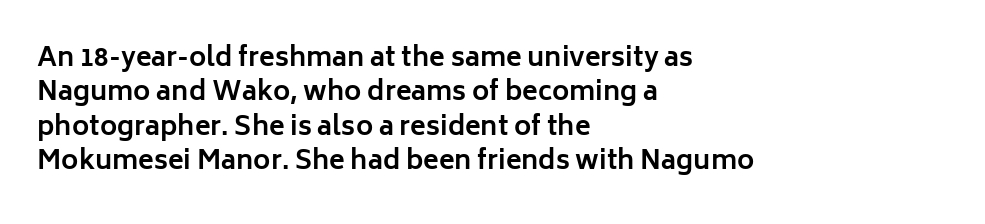
The image shows 26 px bold type, upright; set left-aligned, normal line spacing (1.32x), normal letter spacing, not underlined.
